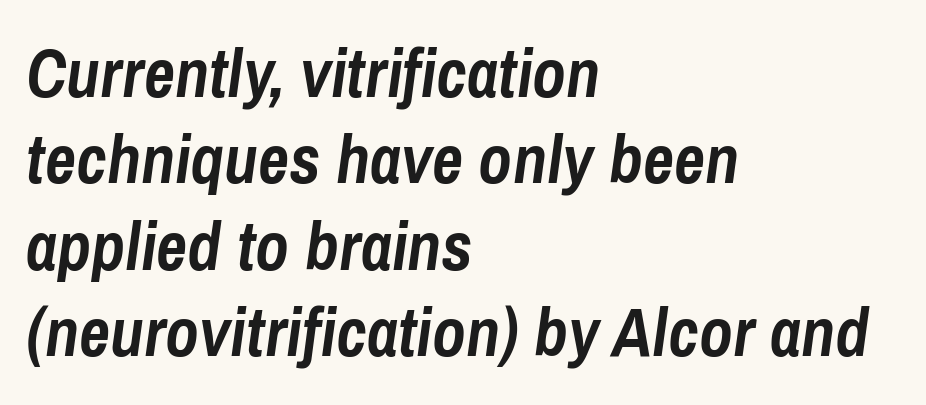
The image shows 68 px semibold, condensed type, italic (leaning right); set left-aligned, normal line spacing (1.27x), normal letter spacing, not underlined; low stroke contrast and a medium x-height.
